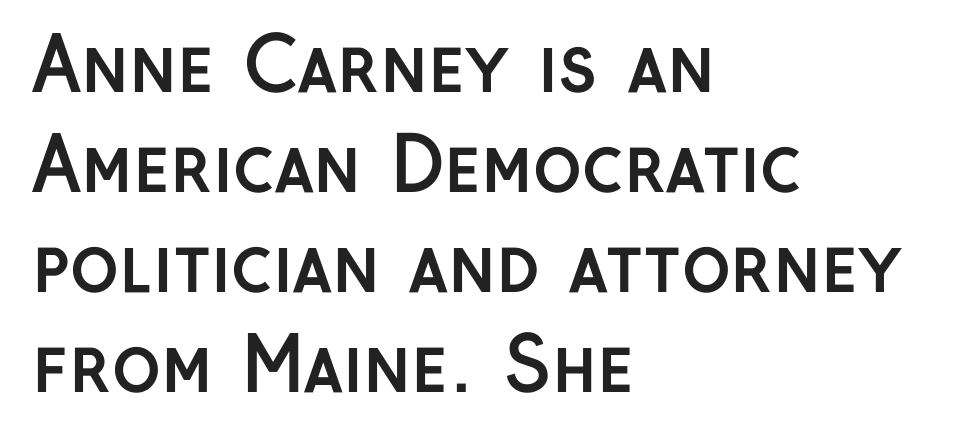
The horizontal fit of the characters is conventional and even. Words float on clear page, feet unadorned. Alignment: flush left. Notice how thick the strokes are: this is what a full bold looks like.
